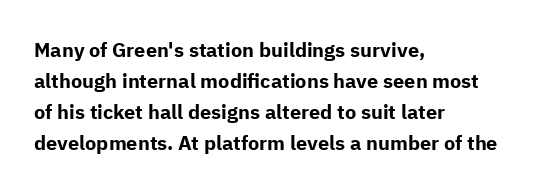
The image shows 20 px bold type, upright; set left-aligned, normal line spacing (1.55x), normal letter spacing, not underlined.
